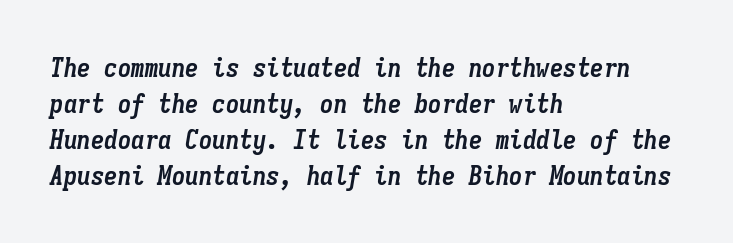
The image shows 27 px bold type, italic (leaning right); set left-aligned, normal line spacing (1.33x), normal letter spacing, not underlined.
